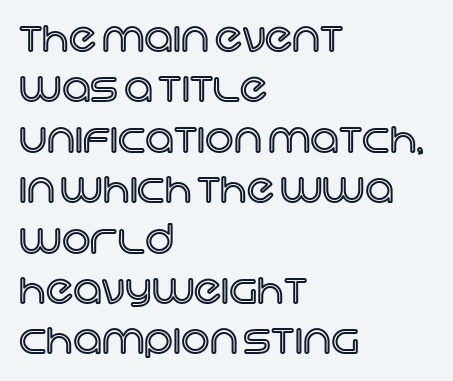
The image shows 40 px text type, upright; set left-aligned, normal line spacing (1.26x), normal letter spacing, not underlined; a large x-height.
